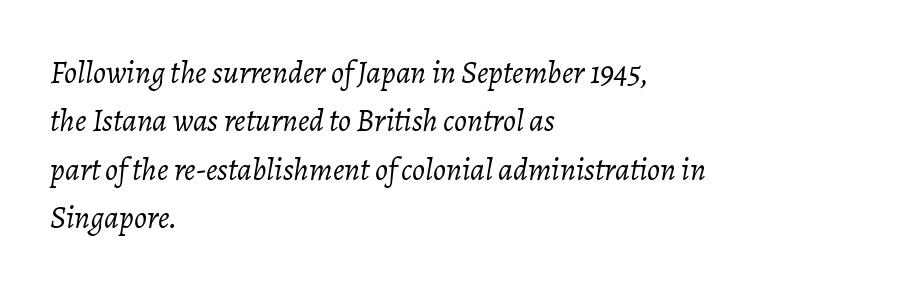
Q: Is the text bold? A: No.
Q: Is the text italic (slanted)? A: Yes, it leans right by about 7 degrees.
Q: Is the text underlined? A: No.
Q: How is the paragraph aligned? A: Left-aligned.
Q: Is the spacing between letters normal or unusually wide? A: Normal.
Q: Is the spacing between lines tight, normal or loose? A: Normal.
Q: Width (condensed, normal, or wide)? A: Normal.
Q: Stroke contrast? A: Low.
Q: x-height? A: Medium.
Q: Monospaced? A: No.
